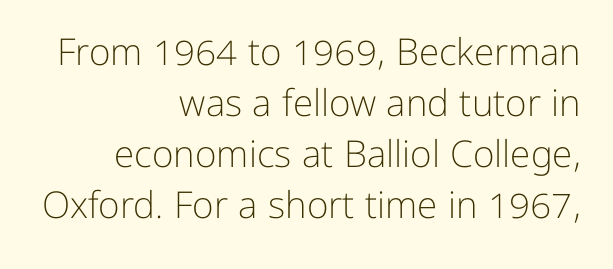
The image shows 37 px light sans-serif type, upright; set right-aligned, normal line spacing (1.38x), normal letter spacing, not underlined; low stroke contrast and a medium x-height.
